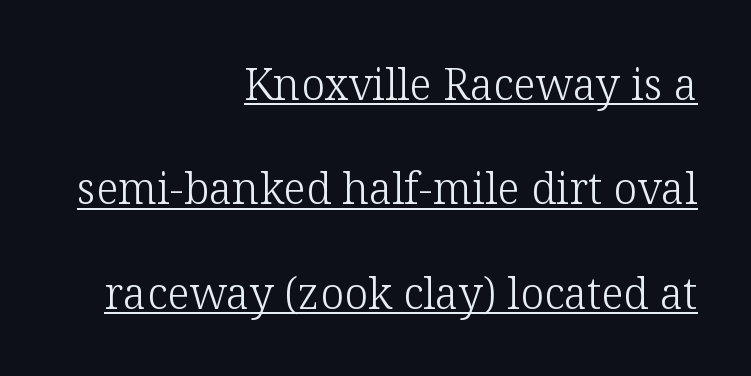
{"serif": "yes", "italic": "no", "bold": "no", "weight": "light", "width": "normal", "stroke_contrast": "low", "x_height": "medium", "monospaced": "no", "underline": "yes", "align": "right", "line_spacing": "loose", "line_spacing_ratio": 2.43, "letter_spacing": "normal", "letter_spacing_em": 0.0, "glyph_px": 43}
